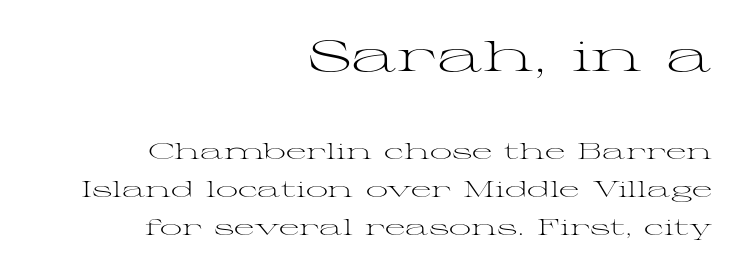
Q: Is the text bold? A: No.
Q: Is the text italic (slanted)? A: No, it is upright.
Q: Is the typeface a serif or a sans-serif typeface? A: Serif.
Q: Is the text underlined? A: No.
Q: How is the paragraph aligned? A: Right-aligned.
Q: Is the spacing between letters normal or unusually wide? A: Normal.
Q: Which block of text is set in a larger size, the first (top) or the second (bottom)? A: The first (top) one.
Q: Width (condensed, normal, or wide)? A: Wide.
Q: Stroke contrast? A: Medium.
Q: x-height? A: Medium.
Q: Monospaced? A: No.
